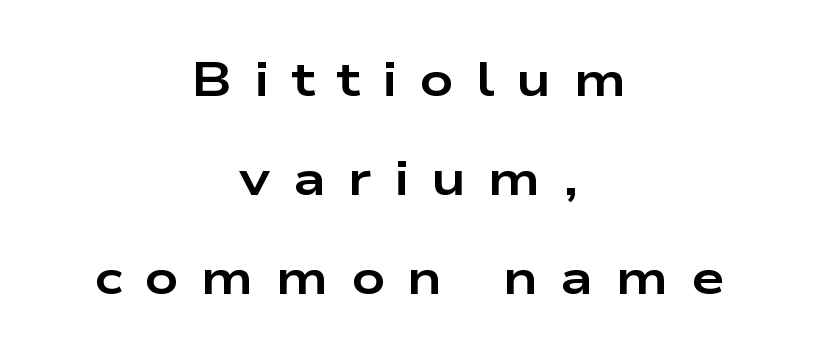
Q: Is the text bold? A: Yes.
Q: Is the text italic (slanted)? A: No, it is upright.
Q: Is the typeface a serif or a sans-serif typeface? A: Sans-serif.
Q: Is the text underlined? A: No.
Q: How is the paragraph aligned? A: Centered.
Q: Is the spacing between letters normal or unusually wide? A: Unusually wide.
Q: Is the spacing between lines tight, normal or loose? A: Loose.
Q: Width (condensed, normal, or wide)? A: Wide.
Q: Stroke contrast? A: Low.
Q: x-height? A: Medium.
Q: Monospaced? A: No.
